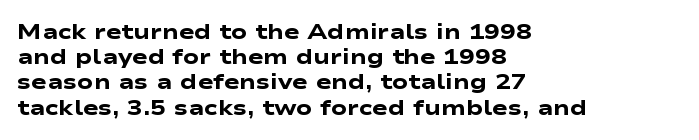
A clean baseline with only descenders dipping below it. Plenty of ink on the page — the face is bold. The lines in this sample share a left origin and differ only in where they stop. Default kerning and tracking; the words read as compact shapes.
